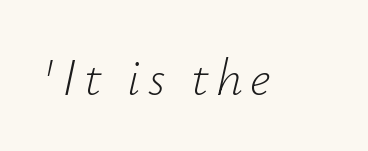
{"italic": "yes", "lean": "right", "slant_degrees": 12, "bold": "no", "weight": "light", "width": "normal", "stroke_contrast": "low", "x_height": "small", "monospaced": "no", "underline": "no", "glyph_px": 52}
